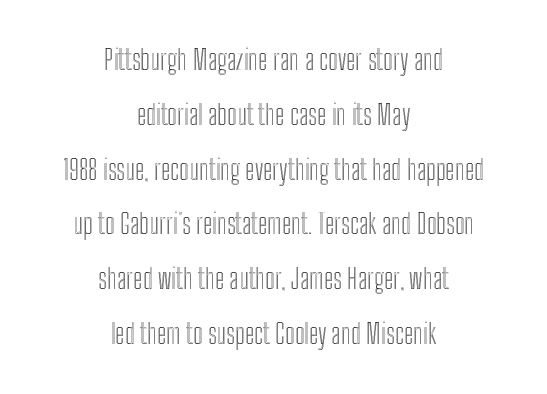
The image shows 27 px text type, upright; set centered, loose line spacing (2.03x), normal letter spacing, not underlined.
